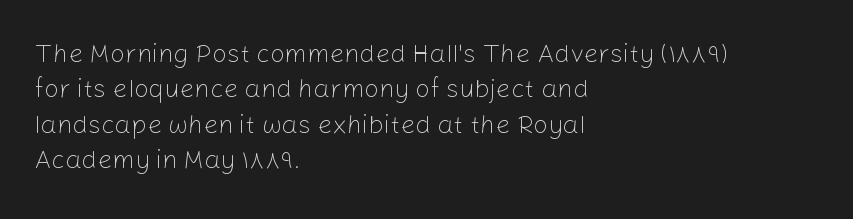
Q: Is the text bold? A: No.
Q: Is the text italic (slanted)? A: No, it is upright.
Q: Is the text underlined? A: No.
Q: How is the paragraph aligned? A: Left-aligned.
Q: Is the spacing between letters normal or unusually wide? A: Normal.
Q: Is the spacing between lines tight, normal or loose? A: Normal.
